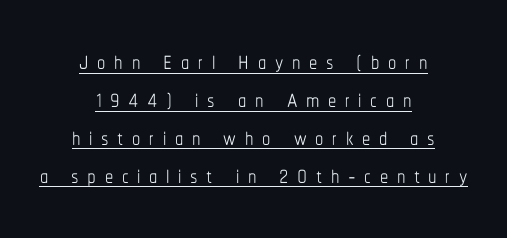
The image shows 33 px thin, condensed type, upright; set centered, tight line spacing (1.15x), unusually wide letter spacing (+0.26 em), underlined; low stroke contrast and a medium x-height.
